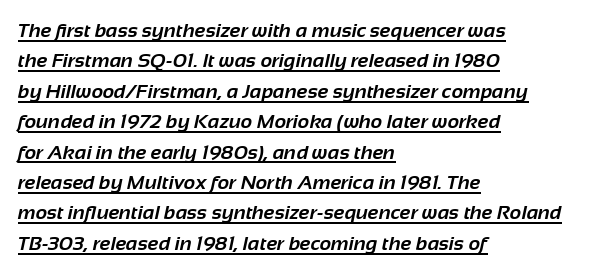
Evenly set lines give the paragraph a standard silhouette. The string is rendered with underlining switched on. A full-strength bold gives these letters their thick strokes. Short note: letters normally spaced. This rendering uses left alignment, leaving the right contour irregular.
